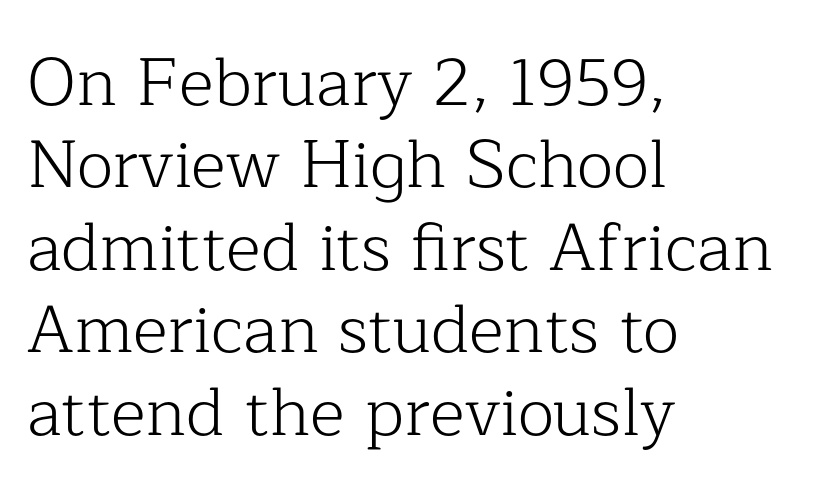
{"serif": "yes", "italic": "no", "bold": "no", "weight": "light", "width": "normal", "stroke_contrast": "low", "x_height": "medium", "monospaced": "no", "underline": "no", "align": "left", "line_spacing_ratio": 1.23, "letter_spacing": "normal", "letter_spacing_em": 0.0, "glyph_px": 67}
